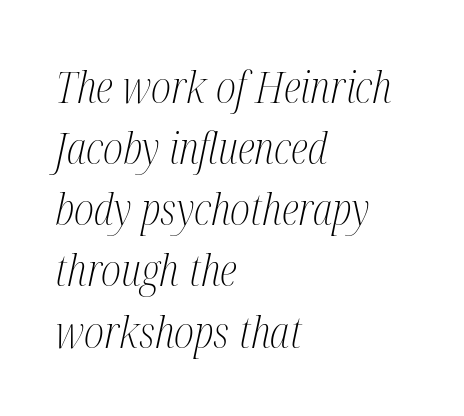
The image shows 44 px light, condensed serif type, italic (leaning right); set left-aligned, normal line spacing (1.39x), normal letter spacing, not underlined; medium stroke contrast and a medium x-height.
